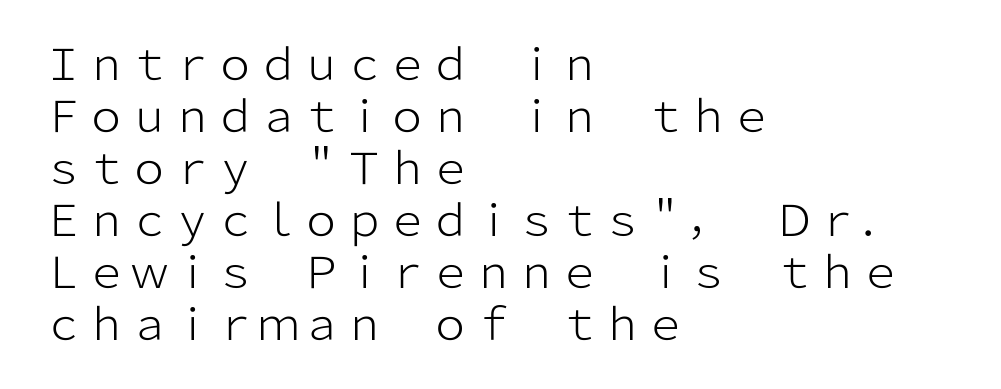
Q: Is the text bold? A: No.
Q: Is the text italic (slanted)? A: No, it is upright.
Q: Is the typeface a serif or a sans-serif typeface? A: Sans-serif.
Q: Is the text underlined? A: No.
Q: How is the paragraph aligned? A: Left-aligned.
Q: Is the spacing between letters normal or unusually wide? A: Normal.
Q: Width (condensed, normal, or wide)? A: Normal.
Q: Stroke contrast? A: Low.
Q: x-height? A: Medium.
Q: Monospaced? A: No.
